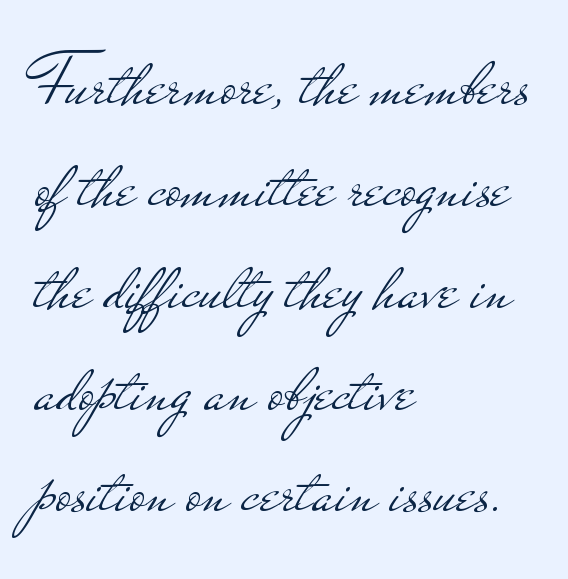
Q: Is the text bold? A: No.
Q: Is the text italic (slanted)? A: Yes.
Q: Is the typeface a serif or a sans-serif typeface? A: Sans-serif.
Q: Is the text underlined? A: No.
Q: How is the paragraph aligned? A: Left-aligned.
Q: Is the spacing between letters normal or unusually wide? A: Normal.
Q: Is the spacing between lines tight, normal or loose? A: Normal.
Q: Width (condensed, normal, or wide)? A: Wide.
Q: Stroke contrast? A: Low.
Q: x-height? A: Small.
Q: Monospaced? A: No.
